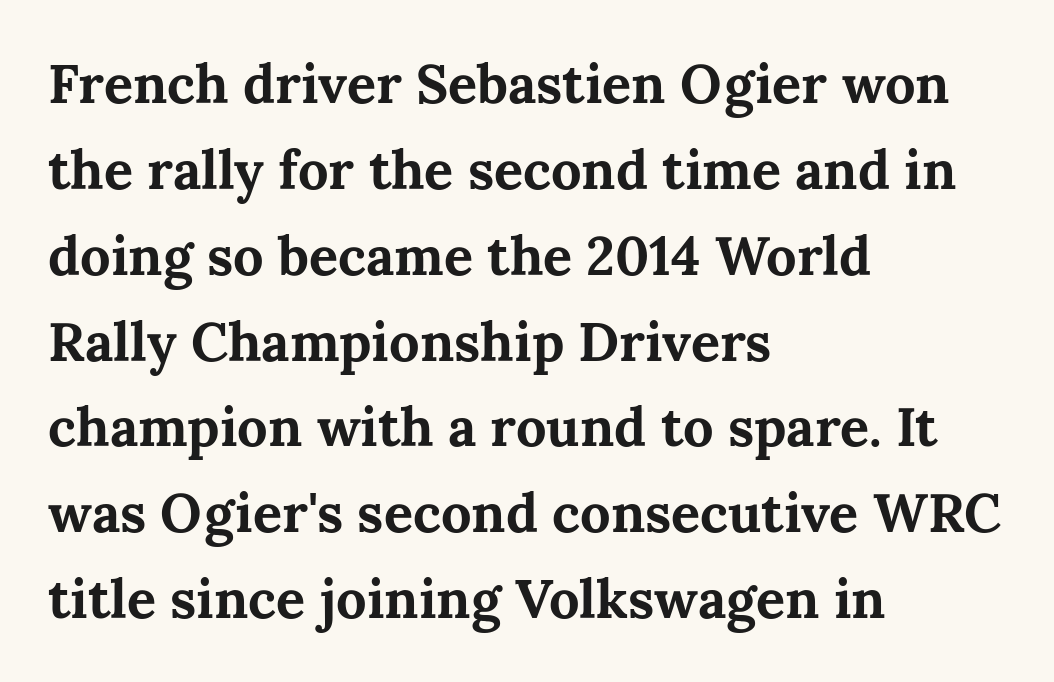
Q: Is the text bold? A: Yes.
Q: Is the text italic (slanted)? A: No, it is upright.
Q: Is the typeface a serif or a sans-serif typeface? A: Serif.
Q: Is the text underlined? A: No.
Q: How is the paragraph aligned? A: Left-aligned.
Q: Is the spacing between letters normal or unusually wide? A: Normal.
Q: Is the spacing between lines tight, normal or loose? A: Normal.
Q: Width (condensed, normal, or wide)? A: Normal.
Q: Stroke contrast? A: Medium.
Q: x-height? A: Medium.
Q: Monospaced? A: No.
